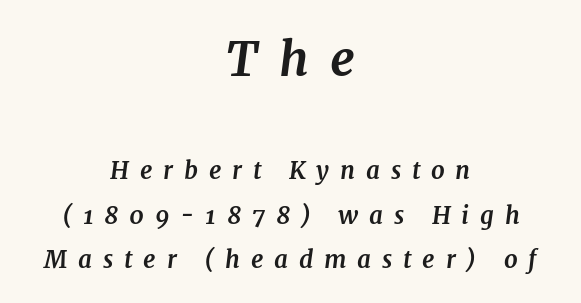
No word sits above an underline. The earlier block is typeset at a bigger size than the later block. Italic: yes, the glyphs are oblique. Caption: bold face, heavy strokes. This is serif lettering, the kind often seen in printed books. This sample has the flowing, uneven cadence of proportional lettering.
